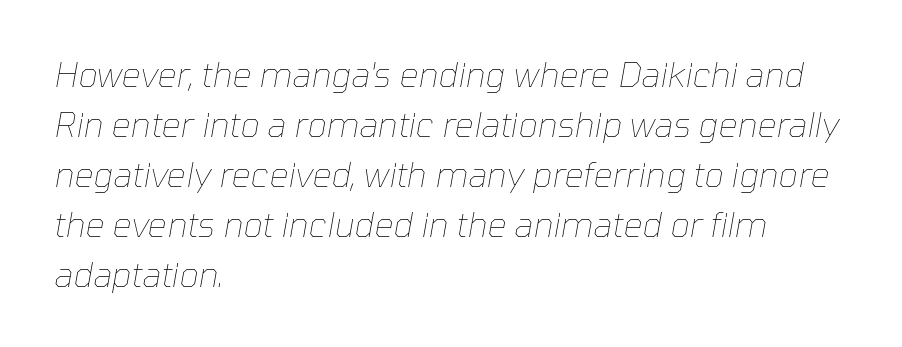
Q: Is the text bold? A: No.
Q: Is the text italic (slanted)? A: Yes, it leans right by about 10 degrees.
Q: Is the text underlined? A: No.
Q: How is the paragraph aligned? A: Left-aligned.
Q: Is the spacing between letters normal or unusually wide? A: Normal.
Q: Is the spacing between lines tight, normal or loose? A: Normal.
Q: Width (condensed, normal, or wide)? A: Normal.
Q: Stroke contrast? A: Low.
Q: x-height? A: Medium.
Q: Monospaced? A: No.
